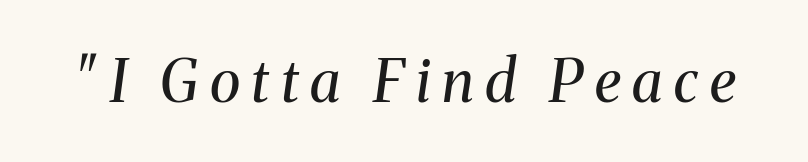
The image shows 58 px regular-weight serif type, italic (leaning right); set unusually wide letter spacing (+0.2 em), not underlined; medium stroke contrast and a medium x-height.
